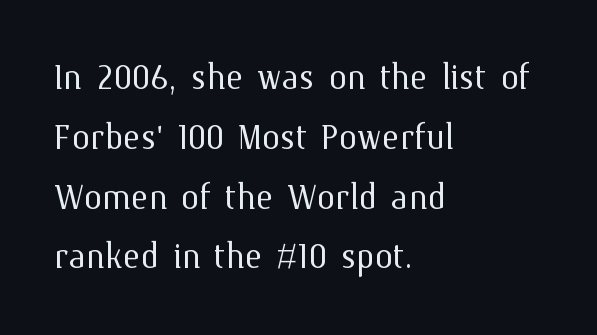
Leftover space on each line is placed entirely after the last word. Italic: no, the glyphs are upright roman. Leading: standard. Proportional: the letters do not fall into vertical columns.
